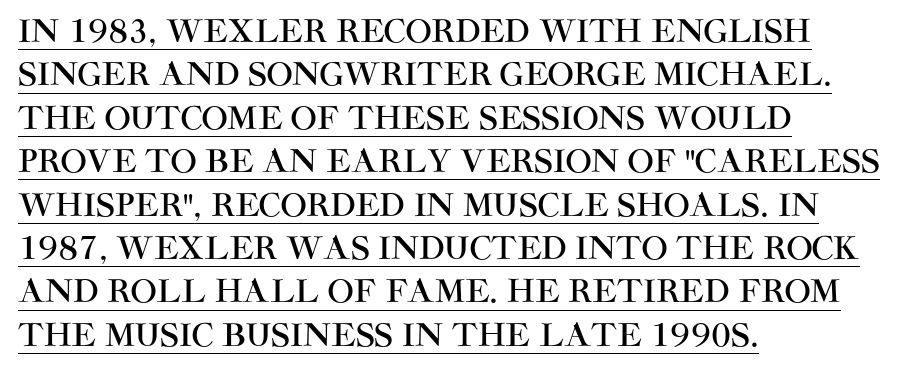
Notice how the passage keeps a crisp vertical edge on the left only. The letters stand straight up with perfectly vertical stems. These lines are rendered in a variable-pitch font. The passage shown stacks its lines at a standard gap. Students, note that the glyphs here touch the page at normal intervals.
